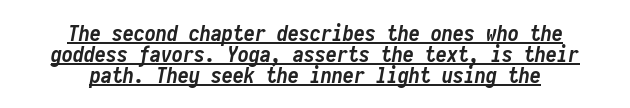
Q: Is the text bold? A: Yes.
Q: Is the text italic (slanted)? A: Yes, it leans right by about 10 degrees.
Q: Is the text underlined? A: Yes.
Q: How is the paragraph aligned? A: Centered.
Q: Is the spacing between letters normal or unusually wide? A: Normal.
Q: Is the spacing between lines tight, normal or loose? A: Tight.
